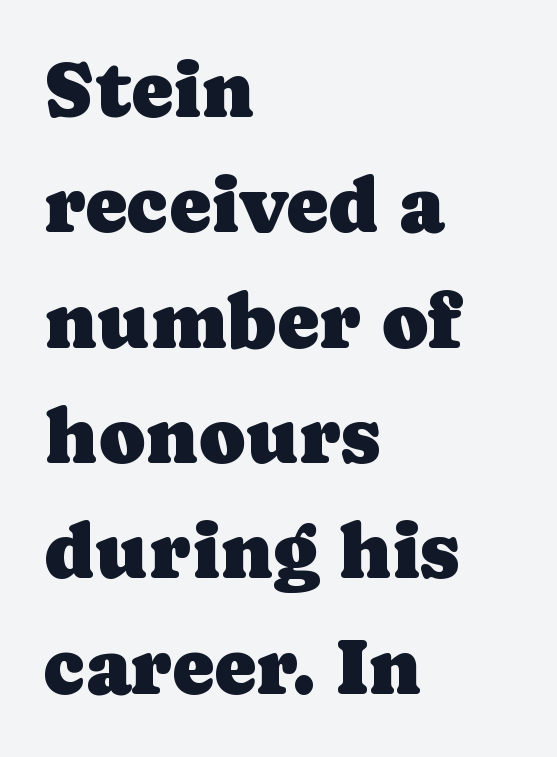
The image shows 79 px serif type, upright; set left-aligned, normal line spacing (1.46x), normal letter spacing, not underlined; low stroke contrast and a medium x-height.
